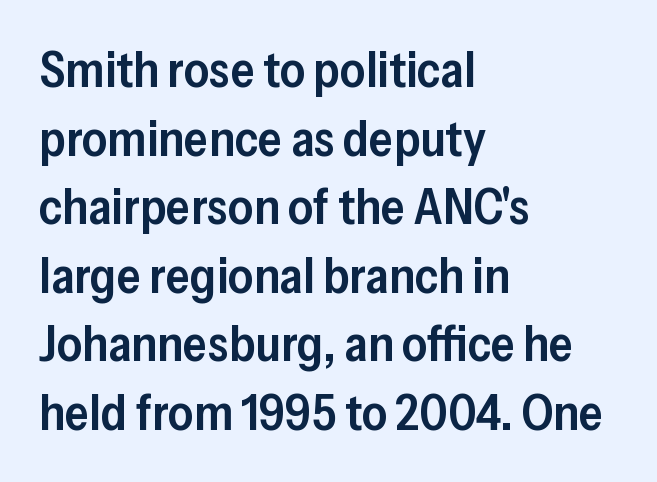
{"serif": "no", "italic": "no", "bold": "semi", "weight": "semibold", "width": "normal", "stroke_contrast": "low", "x_height": "medium", "monospaced": "no", "underline": "no", "align": "left", "line_spacing": "normal", "line_spacing_ratio": 1.4, "letter_spacing": "normal", "letter_spacing_em": 0.0, "glyph_px": 49}
